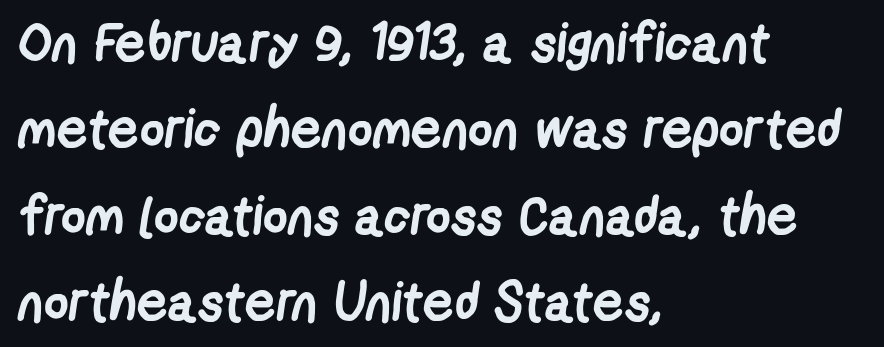
{"serif": "no", "bold": "yes", "weight": "semibold", "width": "condensed", "stroke_contrast": "low", "x_height": "medium", "monospaced": "no", "underline": "no", "align": "left", "line_spacing": "normal", "line_spacing_ratio": 1.6, "letter_spacing": "normal", "letter_spacing_em": 0.0, "glyph_px": 54}
